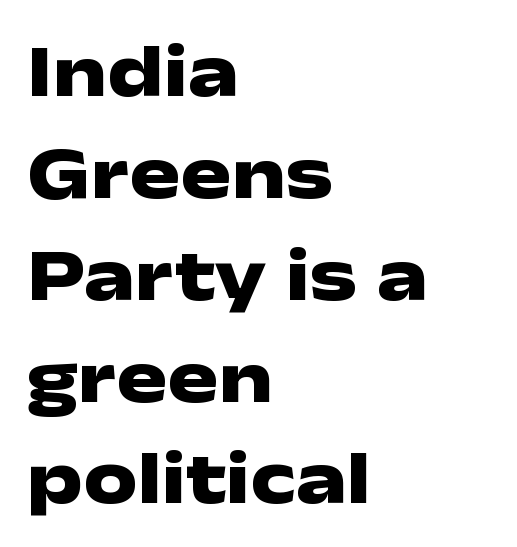
Q: Is the text bold? A: Yes.
Q: Is the text italic (slanted)? A: No, it is upright.
Q: Is the typeface a serif or a sans-serif typeface? A: Sans-serif.
Q: Is the text underlined? A: No.
Q: How is the paragraph aligned? A: Left-aligned.
Q: Is the spacing between letters normal or unusually wide? A: Normal.
Q: Is the spacing between lines tight, normal or loose? A: Normal.
Q: Width (condensed, normal, or wide)? A: Wide.
Q: Stroke contrast? A: Low.
Q: x-height? A: Medium.
Q: Monospaced? A: No.
